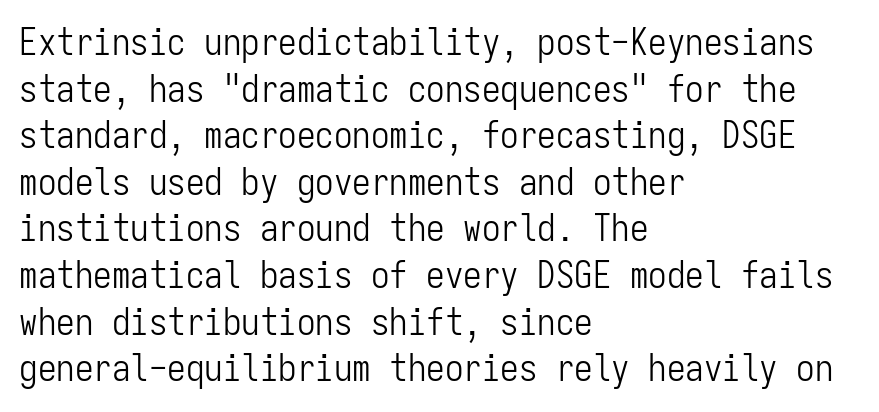
Q: Is the text bold? A: No.
Q: Is the text italic (slanted)? A: No, it is upright.
Q: Is the typeface a serif or a sans-serif typeface? A: Sans-serif.
Q: Is the text underlined? A: No.
Q: How is the paragraph aligned? A: Left-aligned.
Q: Is the spacing between letters normal or unusually wide? A: Normal.
Q: Is the spacing between lines tight, normal or loose? A: Normal.
Q: Width (condensed, normal, or wide)? A: Condensed.
Q: Stroke contrast? A: Low.
Q: x-height? A: Medium.
Q: Monospaced? A: Yes.
